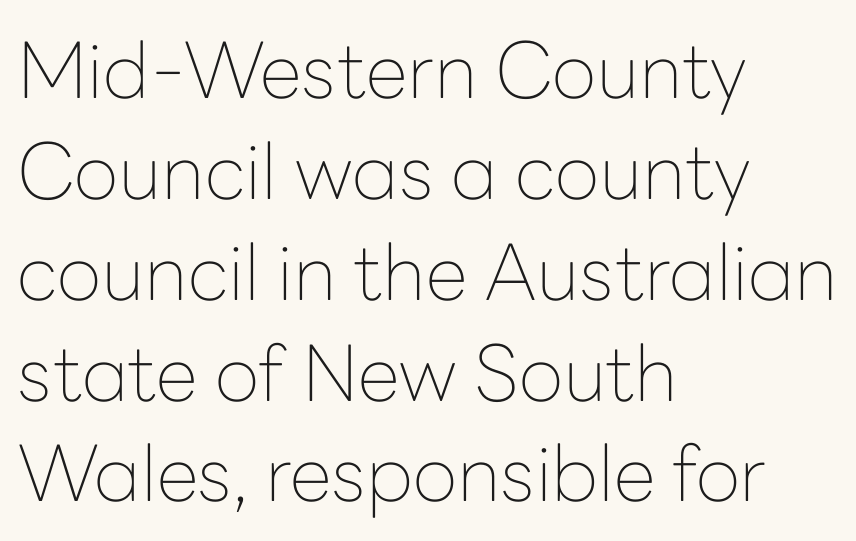
The space between consecutive lines is moderate. All the whitespace from short lines collects on the right. A typesetter would mark this as roman, not italic. The letterforms sit at book weight or below. The type family on display is of the sans-serif kind.
